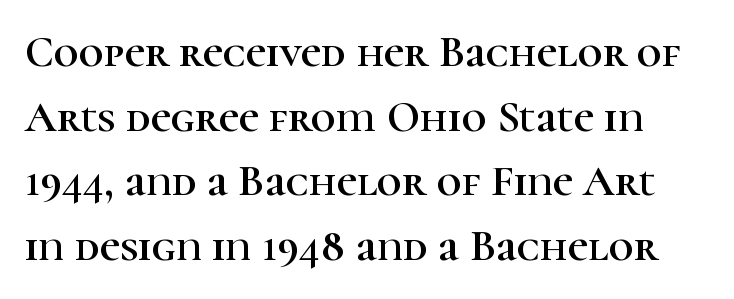
{"serif": "yes", "italic": "no", "width": "normal", "stroke_contrast": "high", "x_height": "medium", "monospaced": "no", "underline": "no", "line_spacing": "normal", "line_spacing_ratio": 1.47, "letter_spacing": "normal", "letter_spacing_em": 0.0, "glyph_px": 44}
